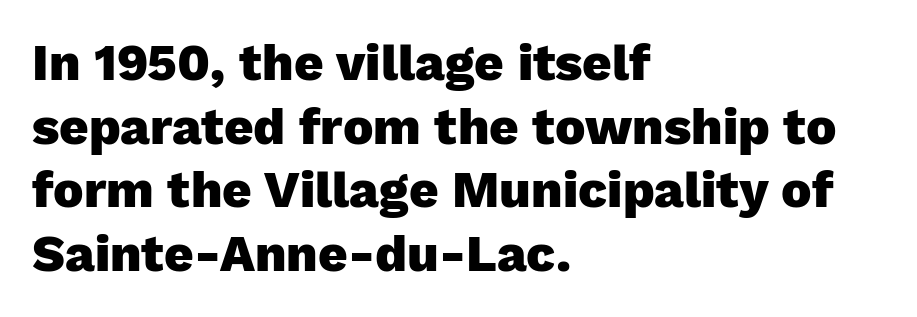
The passage shown is not underscored anywhere. A typesetter would call this zero additional tracking. Typesetter's note: full bold, strokes at maximum text heaviness. Do the letters lean? They stand straight. A typesetter would call this leading conventional body-copy spacing.
